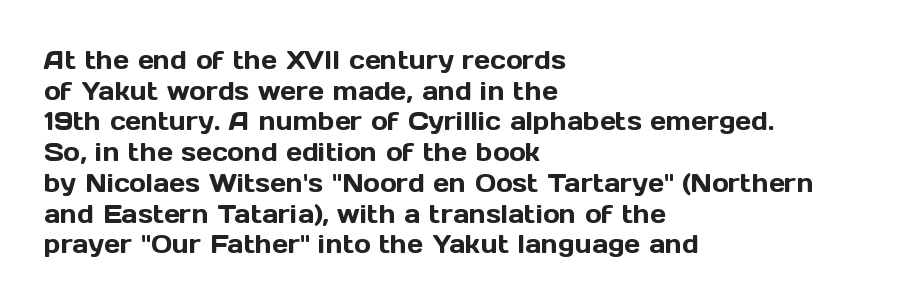
Which margin do the lines hug? The left one — the right edge is uneven. Bare-footed words on every line. Here the glyphs are tracked normally, forming tight word shapes. Does the lettering tilt? It doesn't — this is upright.
